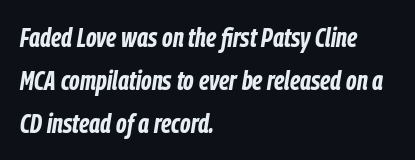
The image shows 27 px bold type, italic (leaning right); set left-aligned, normal line spacing (1.59x), normal letter spacing, not underlined.
